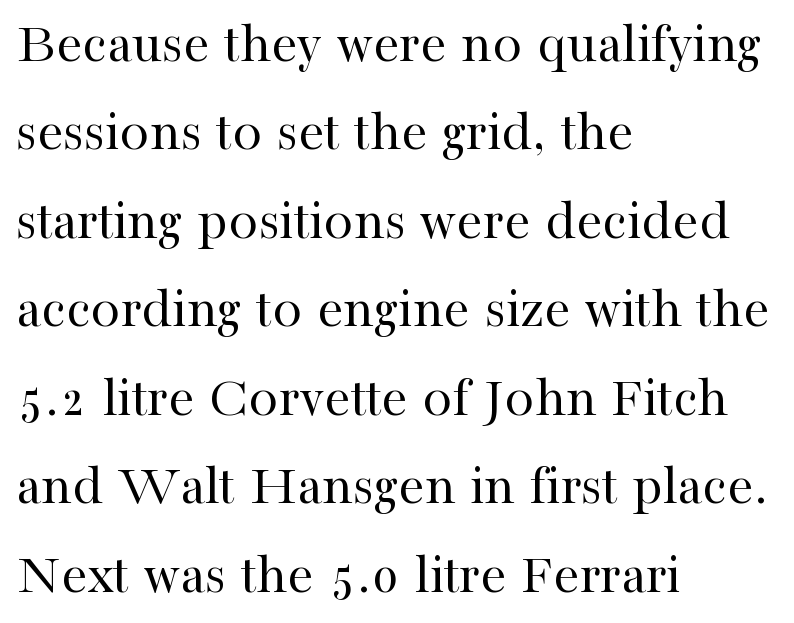
This block has exactly the height ordinary leading produces. Weight class: somewhere from thin through regular. Is this a fixed-width face? No — the glyphs have proportional, varying widths. The letters sit at their default tracking, neither squeezed nor spread.
